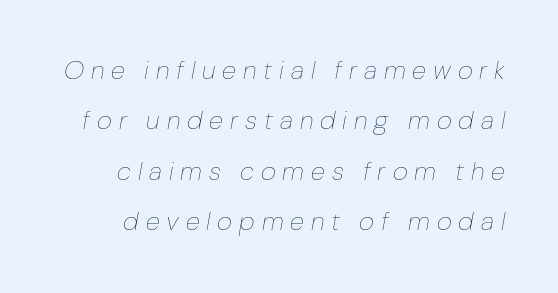
Stroke mass is kept to a normal reading level or below. Slanted lettering throughout. Descender tails drop into unmarked territory. You could only call the tracking loose — the letters float apart. Students, observe: this is what heavily led, spacious text looks like.
